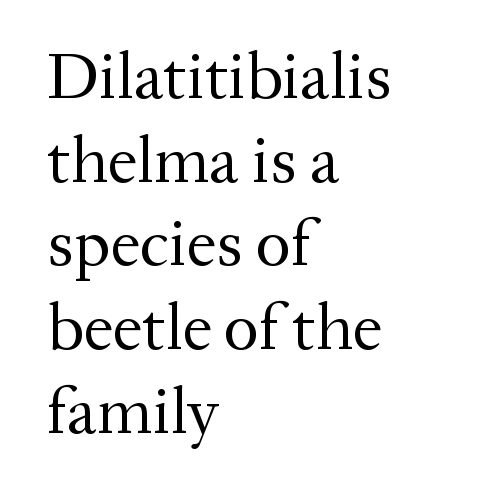
{"serif": "yes", "italic": "no", "bold": "no", "weight": "regular", "width": "normal", "stroke_contrast": "medium", "x_height": "medium", "monospaced": "no", "underline": "no", "align": "left", "line_spacing": "normal", "line_spacing_ratio": 1.25, "letter_spacing": "normal", "letter_spacing_em": 0.0, "glyph_px": 67}
